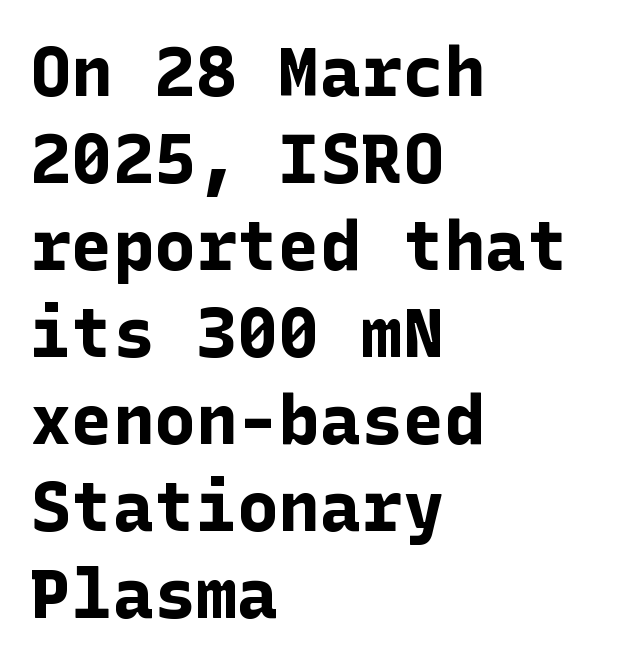
The image shows 69 px bold sans-serif type, upright; set left-aligned, normal line spacing (1.26x), normal letter spacing, not underlined; low stroke contrast and a medium x-height.
